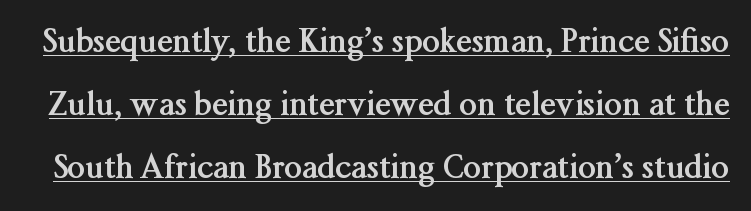
The image shows 32 px semibold serif type, upright; set loose line spacing (1.97x), normal letter spacing, underlined; medium stroke contrast and a medium x-height.
